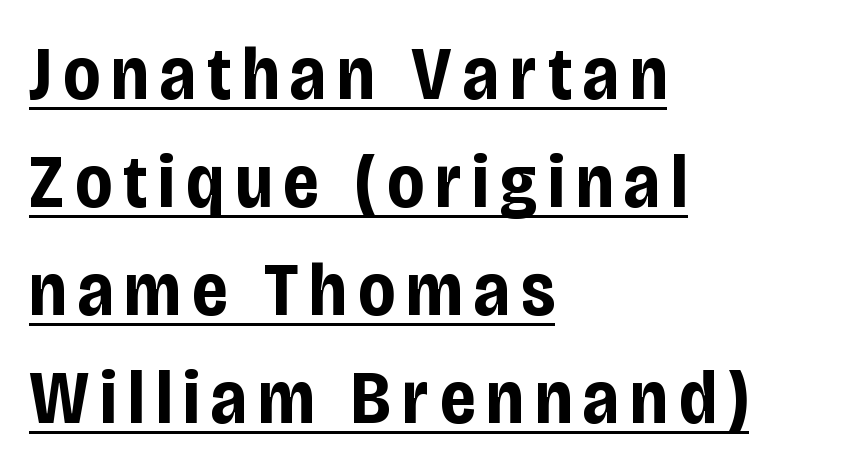
Is the block centered? No — it sits flush against the left margin. The specimen reads as upright at a glance. The glyphs in this specimen are sans serif. This rendering features underlined lettering. The characters look thick and weighty, a clear bold.
